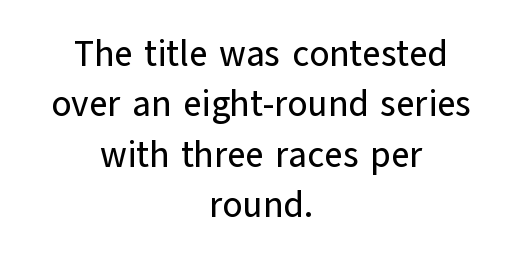
The image shows 36 px sans-serif type, upright; set centered, normal line spacing (1.4x), normal letter spacing, not underlined; low stroke contrast and a medium x-height.
